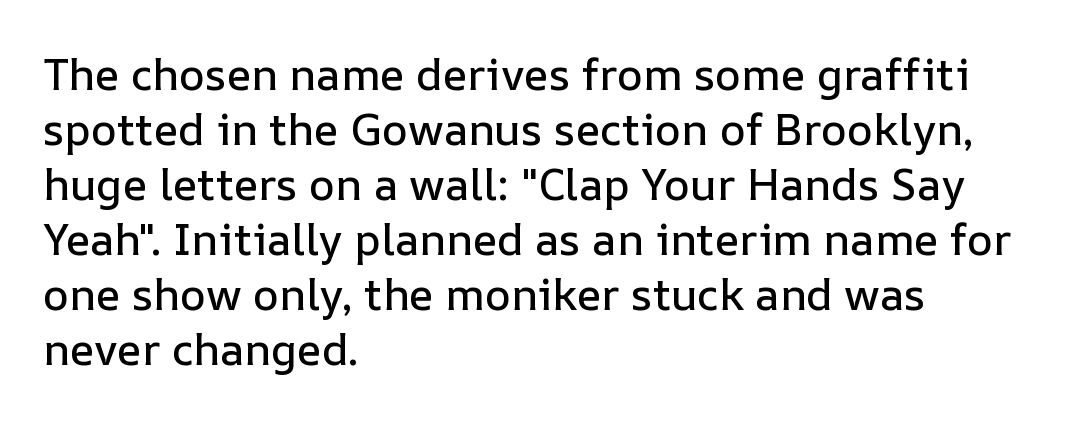
{"italic": "no", "width": "normal", "stroke_contrast": "low", "x_height": "medium", "monospaced": "no", "underline": "no", "align": "left", "line_spacing": "normal", "line_spacing_ratio": 1.25, "letter_spacing": "normal", "letter_spacing_em": 0.0, "glyph_px": 44}
